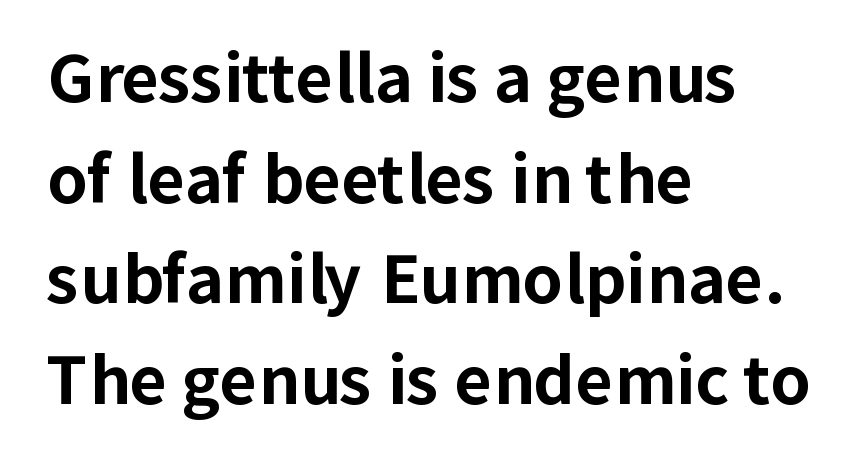
Q: Is the text bold? A: Yes.
Q: Is the text italic (slanted)? A: No, it is upright.
Q: Is the typeface a serif or a sans-serif typeface? A: Sans-serif.
Q: Is the text underlined? A: No.
Q: How is the paragraph aligned? A: Left-aligned.
Q: Is the spacing between letters normal or unusually wide? A: Normal.
Q: Is the spacing between lines tight, normal or loose? A: Normal.
Q: Width (condensed, normal, or wide)? A: Normal.
Q: Stroke contrast? A: Low.
Q: x-height? A: Medium.
Q: Monospaced? A: No.
